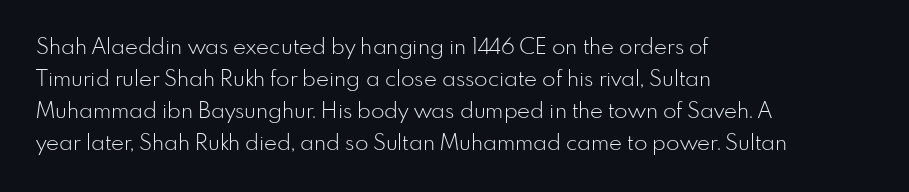
The image shows 22 px text type, upright; set left-aligned, normal line spacing (1.45x), normal letter spacing, not underlined.
